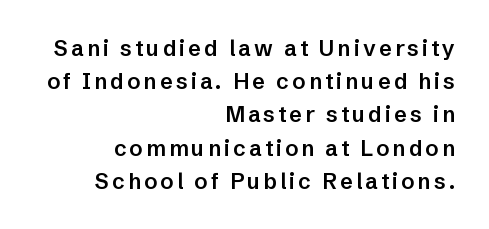
The image shows 22 px text type, upright; set right-aligned, normal line spacing (1.51x), not underlined.
